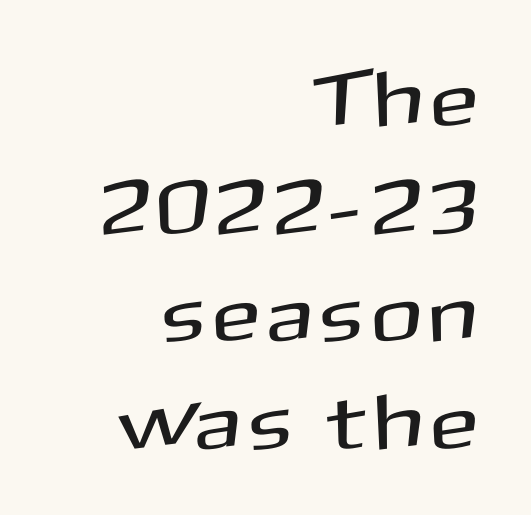
The image shows 78 px sans-serif type, upright; set right-aligned, normal line spacing (1.38x), not underlined; medium stroke contrast and a medium x-height.
